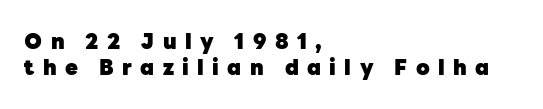
{"italic": "no", "bold": "yes", "underline": "no", "align": "left", "line_spacing_ratio": 1.22, "letter_spacing": "wide", "letter_spacing_em": 0.4, "glyph_px": 21}
